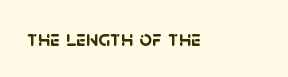
Q: Is the text bold? A: Yes.
Q: Is the text underlined? A: No.
Q: How is the paragraph aligned? A: Left-aligned.
Q: Is the spacing between letters normal or unusually wide? A: Normal.
